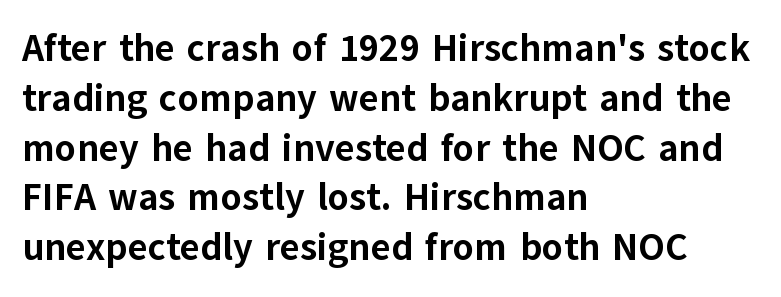
Q: Is the text bold? A: Yes.
Q: Is the text italic (slanted)? A: No, it is upright.
Q: Is the typeface a serif or a sans-serif typeface? A: Sans-serif.
Q: Is the text underlined? A: No.
Q: How is the paragraph aligned? A: Left-aligned.
Q: Is the spacing between letters normal or unusually wide? A: Normal.
Q: Is the spacing between lines tight, normal or loose? A: Normal.
Q: Width (condensed, normal, or wide)? A: Normal.
Q: Stroke contrast? A: Low.
Q: x-height? A: Medium.
Q: Monospaced? A: No.
